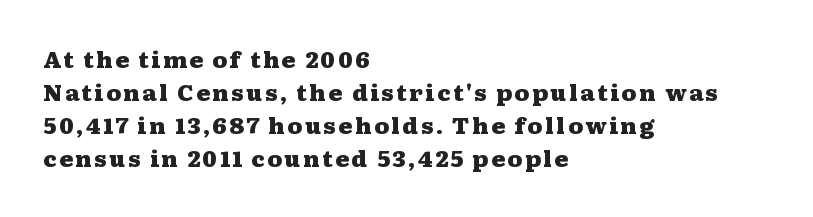
The image shows 21 px bold type, upright; set left-aligned, normal line spacing (1.57x), not underlined.
